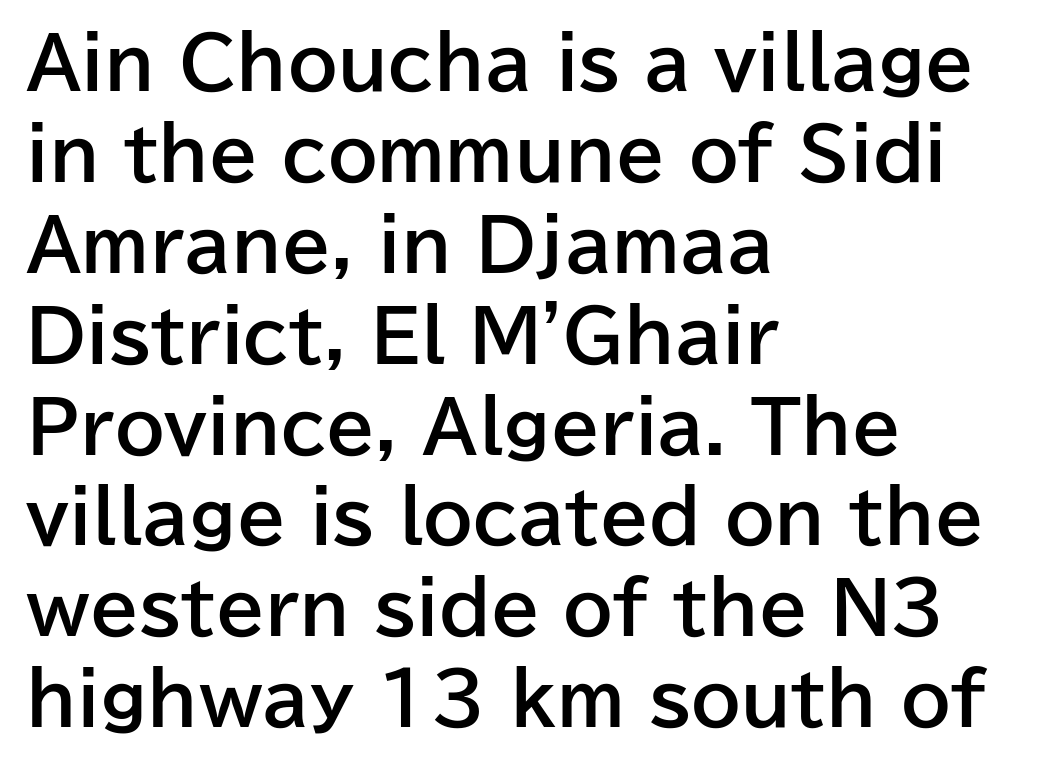
Style check: upright. Does the weight exceed regular? Yes, all the way to bold. The font family rendered here belongs to the sans-serif group. Vertically, the passage feels balanced, rows spaced as you'd expect. The baseline area is clear. Every row of glyphs begins at an identical x-position on the left.
